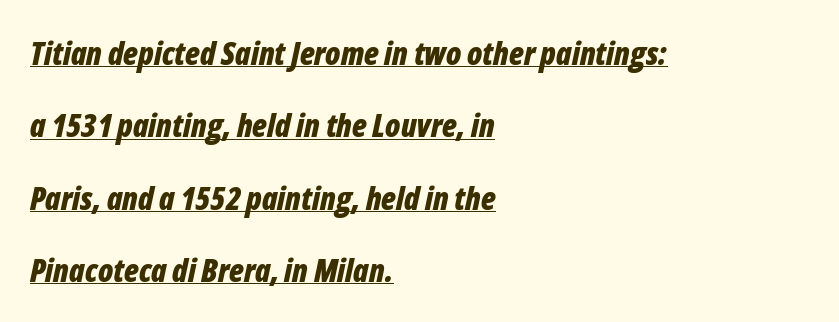
Q: Is the text bold? A: Yes.
Q: Is the text italic (slanted)? A: Yes, it leans right by about 12 degrees.
Q: Is the text underlined? A: Yes.
Q: How is the paragraph aligned? A: Left-aligned.
Q: Is the spacing between letters normal or unusually wide? A: Normal.
Q: Is the spacing between lines tight, normal or loose? A: Loose.
Q: Width (condensed, normal, or wide)? A: Condensed.
Q: Stroke contrast? A: Low.
Q: x-height? A: Medium.
Q: Monospaced? A: No.
